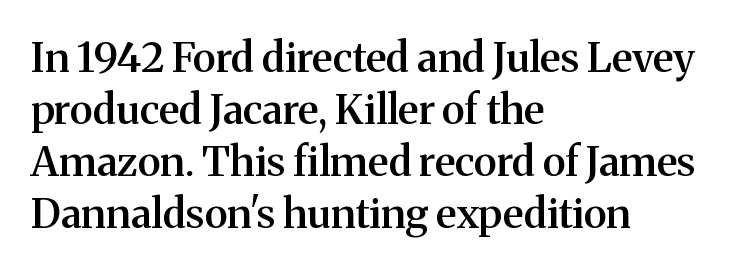
When letters stand straight like this, we call the style roman or upright. Compared with typical paragraphs, the rows here are spaced about the same. One-word summary of the alignment: left. Is this a sans? No — the strokes have serifs.
